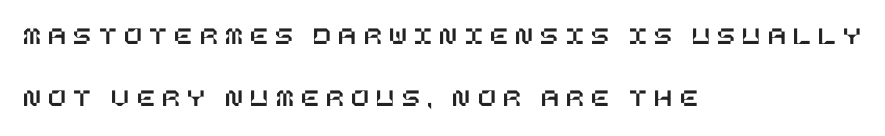
The image shows 26 px text type, upright; set left-aligned, loose line spacing (2.4x), unusually wide letter spacing (+0.29 em), not underlined.
